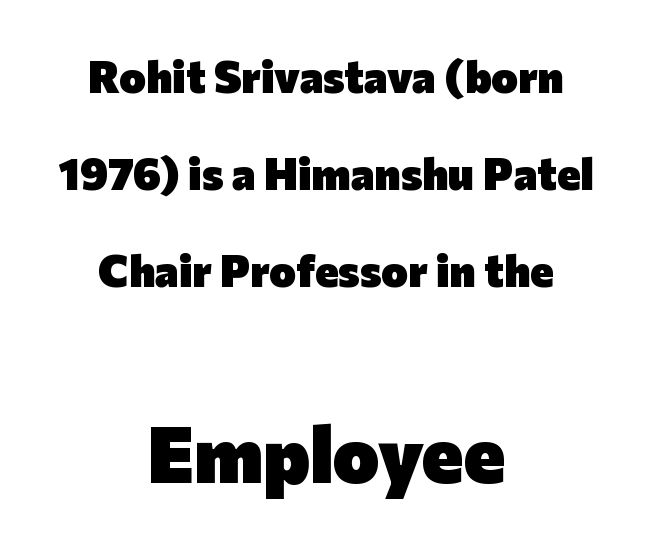
The image shows 79 px heavy sans-serif type, upright; set centered, loose line spacing (2.16x), normal letter spacing, not underlined; the second (bottom) block is 1.76x larger; low stroke contrast and a medium x-height.
